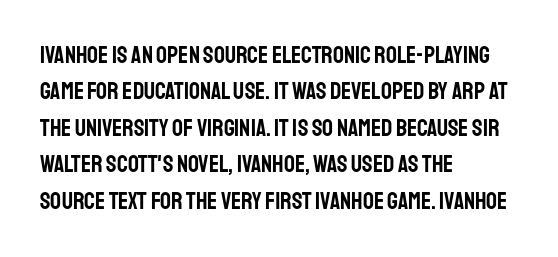
{"italic": "no", "underline": "no", "align": "left", "line_spacing": "normal", "line_spacing_ratio": 1.52, "letter_spacing": "normal", "letter_spacing_em": 0.0, "glyph_px": 24}
